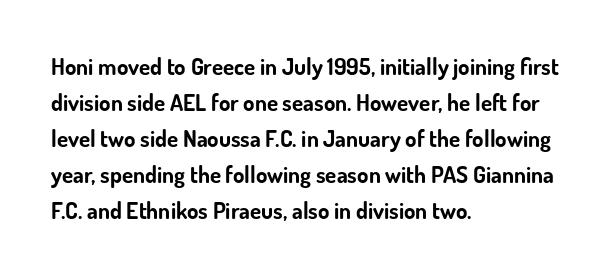
{"italic": "no", "bold": "yes", "underline": "no", "align": "left", "line_spacing": "normal", "line_spacing_ratio": 1.57, "letter_spacing": "normal", "letter_spacing_em": 0.0, "glyph_px": 23}
